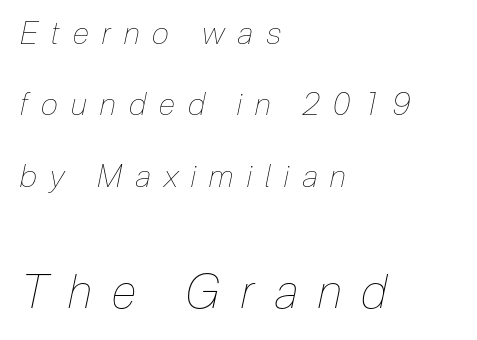
The area under the type is left untouched. The lettering tilts uniformly, giving the passage an italic look. Note the varied advance widths — an 'i' is clearly narrower than an 'm'. Summary of weight: not heavy and not bold. Successive baselines arrive slowly, with a big drop between each. The following chunk of copy outweighs the initial chunk in type size.
